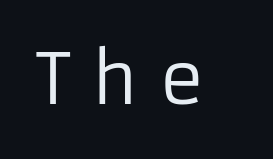
{"serif": "no", "italic": "no", "bold": "no", "weight": "regular", "width": "normal", "stroke_contrast": "low", "x_height": "medium", "monospaced": "no", "underline": "no", "letter_spacing": "wide", "letter_spacing_em": 0.31, "glyph_px": 69}
